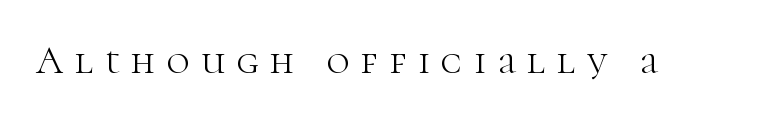
The image shows 39 px light serif type, upright; set unusually wide letter spacing (+0.3 em), not underlined; high stroke contrast and a medium x-height.
